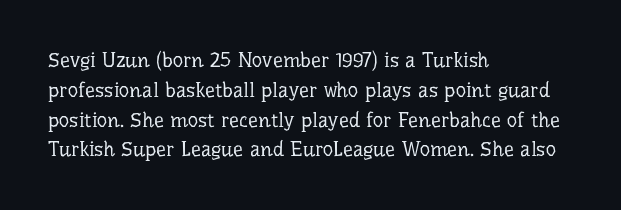
{"italic": "no", "bold": "no", "underline": "no", "align": "left", "line_spacing": "normal", "line_spacing_ratio": 1.49, "letter_spacing": "normal", "letter_spacing_em": 0.0, "glyph_px": 20}
